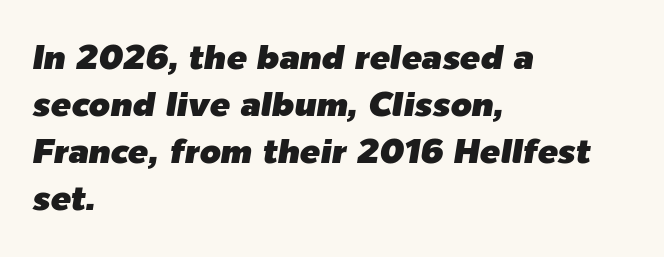
Is this a fixed-width face? No — the glyphs have proportional, varying widths. How would I describe the line gaps? Plain and ordinary. Left-aligned paragraph, ragged on the right. This rendering leaves character spacing at its baseline value. Glance below the letters and you will spot only blank space.
